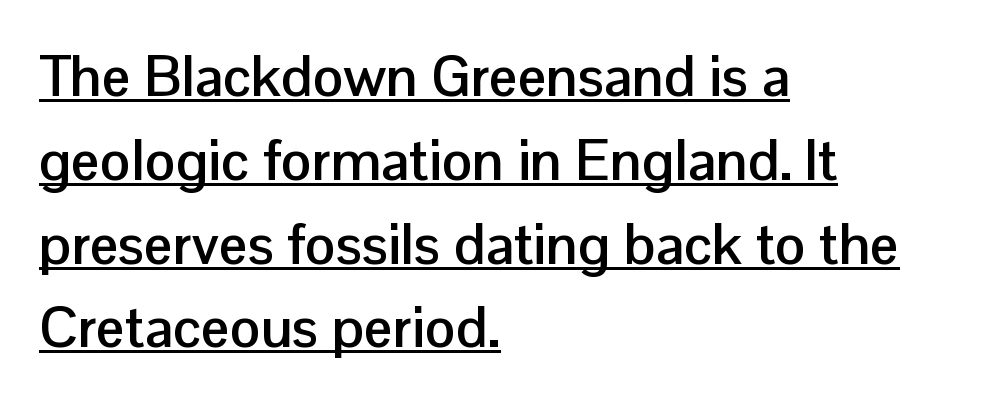
{"serif": "no", "italic": "no", "bold": "yes", "weight": "semibold", "width": "normal", "stroke_contrast": "low", "x_height": "medium", "monospaced": "no", "underline": "yes", "align": "left", "line_spacing": "normal", "line_spacing_ratio": 1.47, "letter_spacing": "normal", "letter_spacing_em": 0.0, "glyph_px": 57}
